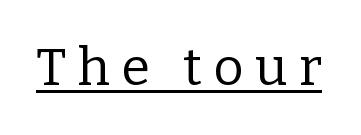
Q: Is the text bold? A: No.
Q: Is the text italic (slanted)? A: No, it is upright.
Q: Is the typeface a serif or a sans-serif typeface? A: Serif.
Q: Is the text underlined? A: Yes.
Q: Is the spacing between letters normal or unusually wide? A: Unusually wide.
Q: Width (condensed, normal, or wide)? A: Normal.
Q: Stroke contrast? A: Low.
Q: x-height? A: Medium.
Q: Monospaced? A: No.
